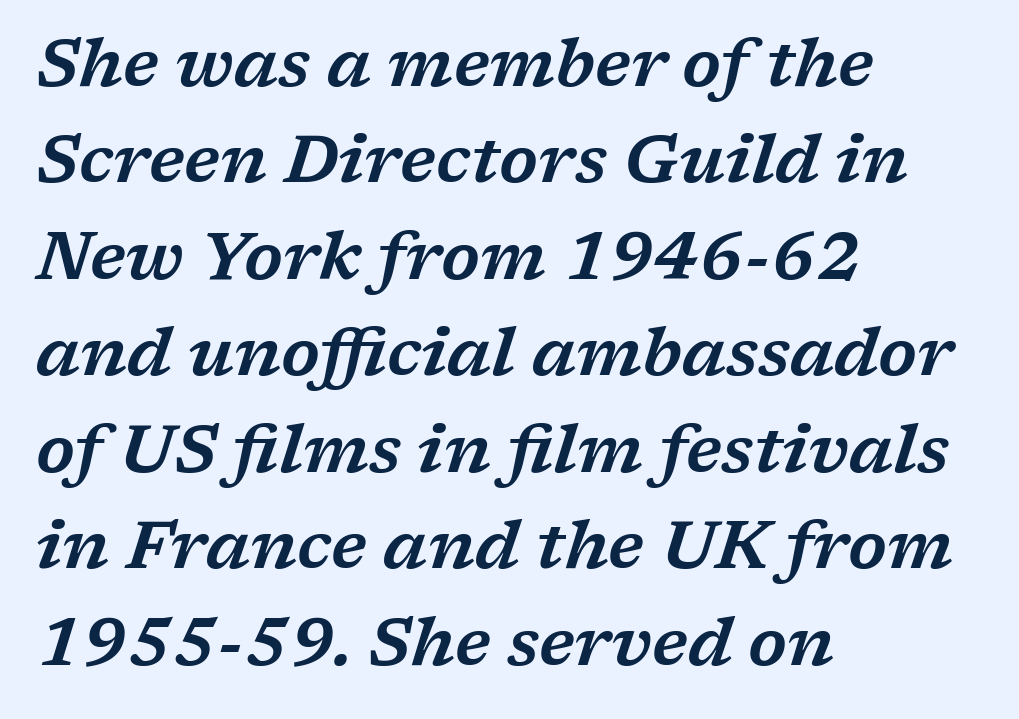
The image shows 67 px wide serif type, italic (leaning right); set left-aligned, normal line spacing (1.44x), normal letter spacing, not underlined; low stroke contrast and a medium x-height.
